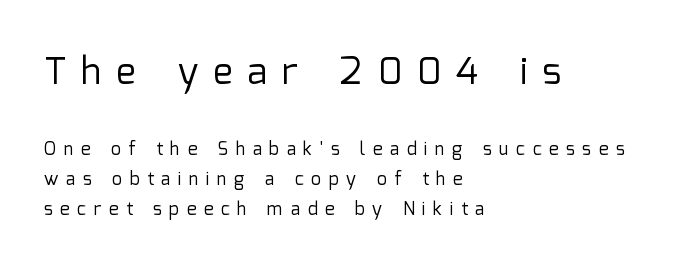
Q: Is the text bold? A: No.
Q: Is the text italic (slanted)? A: No, it is upright.
Q: Is the typeface a serif or a sans-serif typeface? A: Sans-serif.
Q: Is the text underlined? A: No.
Q: How is the paragraph aligned? A: Left-aligned.
Q: Is the spacing between letters normal or unusually wide? A: Unusually wide.
Q: Is the spacing between lines tight, normal or loose? A: Normal.
Q: Which block of text is set in a larger size, the first (top) or the second (bottom)? A: The first (top) one.
Q: Width (condensed, normal, or wide)? A: Normal.
Q: Stroke contrast? A: Low.
Q: x-height? A: Medium.
Q: Monospaced? A: No.
